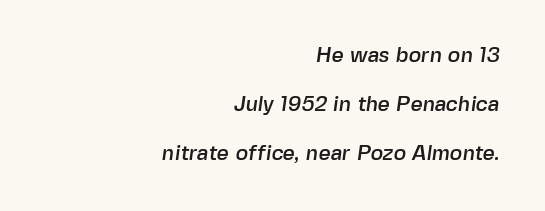
The image shows 21 px text type; set right-aligned, loose line spacing (2.33x), normal letter spacing, not underlined.
